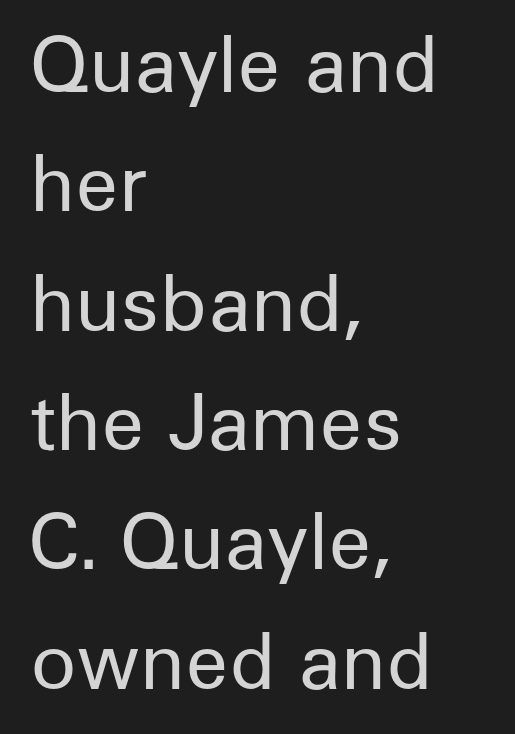
Q: Is the text bold? A: No.
Q: Is the text italic (slanted)? A: No, it is upright.
Q: Is the typeface a serif or a sans-serif typeface? A: Sans-serif.
Q: Is the text underlined? A: No.
Q: How is the paragraph aligned? A: Left-aligned.
Q: Is the spacing between letters normal or unusually wide? A: Normal.
Q: Is the spacing between lines tight, normal or loose? A: Normal.
Q: Width (condensed, normal, or wide)? A: Normal.
Q: Stroke contrast? A: Low.
Q: x-height? A: Medium.
Q: Monospaced? A: No.
